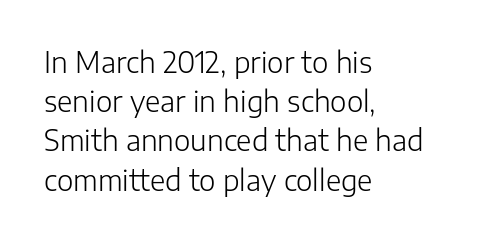
The characters display no serif detailing; their extremities are plain. Quick note: underline off. No italicization has been applied; the sample stays upright. The block of text has a typical density, with ordinary space between rows. The characters are drawn with everyday or finer stroke widths. Nobody touched the tracking dial on this one.
